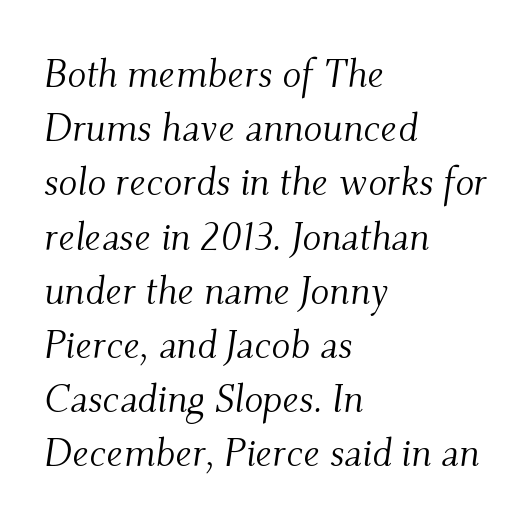
The font family rendered here belongs to the serif group. Observe the ordinary spacing: letters are neighbours, not strangers. The zone under the glyphs is completely vacant. Think of a printed novel: that variable character pitch is what you see here. This sample uses an oblique cut, with every glyph tilted off the vertical. Stroke mass is kept to a normal reading level or below.
